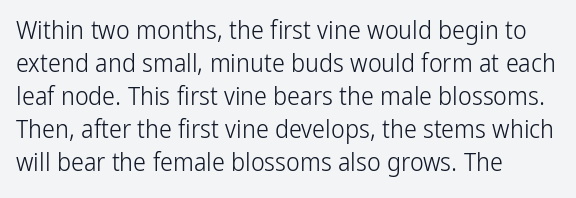
Q: Is the text bold? A: No.
Q: Is the text italic (slanted)? A: No, it is upright.
Q: Is the text underlined? A: No.
Q: How is the paragraph aligned? A: Left-aligned.
Q: Is the spacing between letters normal or unusually wide? A: Normal.
Q: Is the spacing between lines tight, normal or loose? A: Normal.
